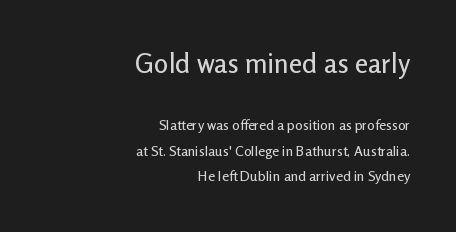
Q: Is the text italic (slanted)? A: No, it is upright.
Q: Is the text underlined? A: No.
Q: How is the paragraph aligned? A: Right-aligned.
Q: Is the spacing between letters normal or unusually wide? A: Normal.
Q: Which block of text is set in a larger size, the first (top) or the second (bottom)? A: The first (top) one.
